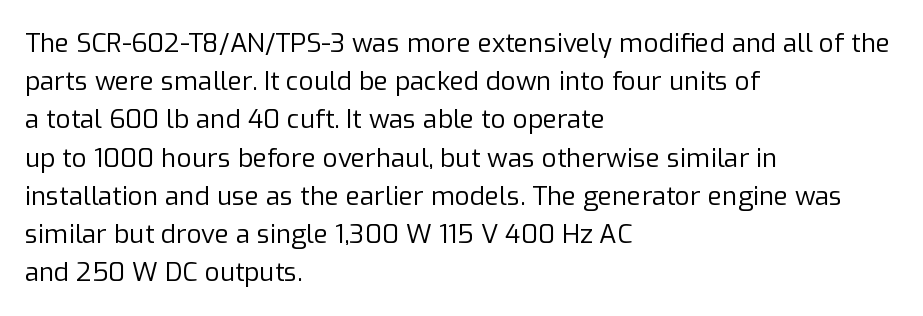
The vertical gap from one line to the next is medium. Quick note: underline off. The characters are drawn with everyday or finer stroke widths. A typesetter would mark this as roman, not italic. Caption: multi-line text, flush left, ragged right.
